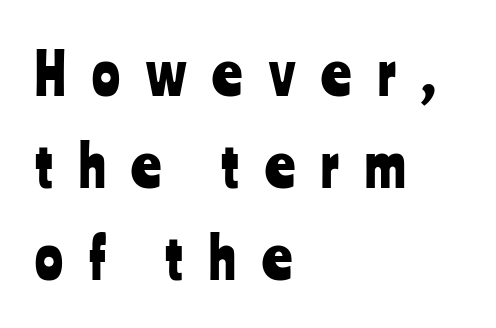
Q: Is the text italic (slanted)? A: No, it is upright.
Q: Is the typeface a serif or a sans-serif typeface? A: Sans-serif.
Q: Is the text underlined? A: No.
Q: How is the paragraph aligned? A: Left-aligned.
Q: Is the spacing between letters normal or unusually wide? A: Unusually wide.
Q: Is the spacing between lines tight, normal or loose? A: Normal.
Q: Width (condensed, normal, or wide)? A: Condensed.
Q: Stroke contrast? A: Low.
Q: x-height? A: Medium.
Q: Monospaced? A: No.
